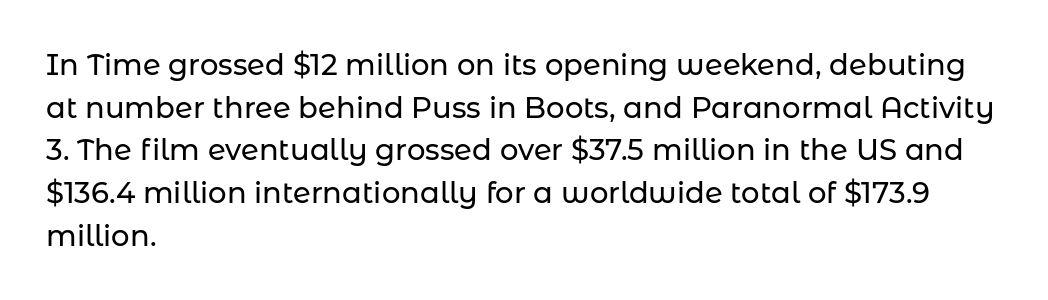
Honestly, there is no underline to notice here at all. Are there feet on the stems? There aren't — it's a sans. The lettering holds an erect, upright posture throughout. One-word summary of the alignment: left. Nothing unusual about the tracking: characters are spaced as the font intends. The space between consecutive lines is moderate.
